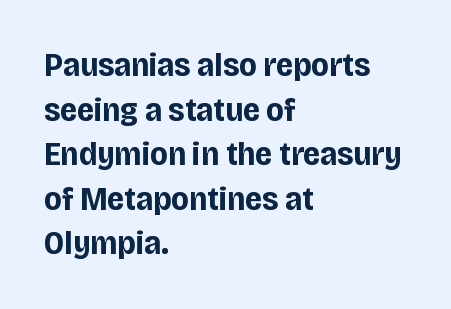
The ragged edge is on the right, which tells us the setting is flush left. The passage shown stacks its lines at a standard gap. You could not count columns in this text — the font is proportionally spaced. Unmarked baselines from the first word to the last. This is sans-serif lettering, the kind often seen on screens and signage. The letters sit at their default tracking, neither squeezed nor spread.
